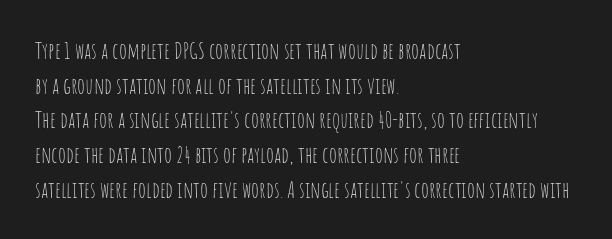
The image shows 23 px text type, upright; set left-aligned, normal line spacing (1.51x), normal letter spacing, not underlined.
